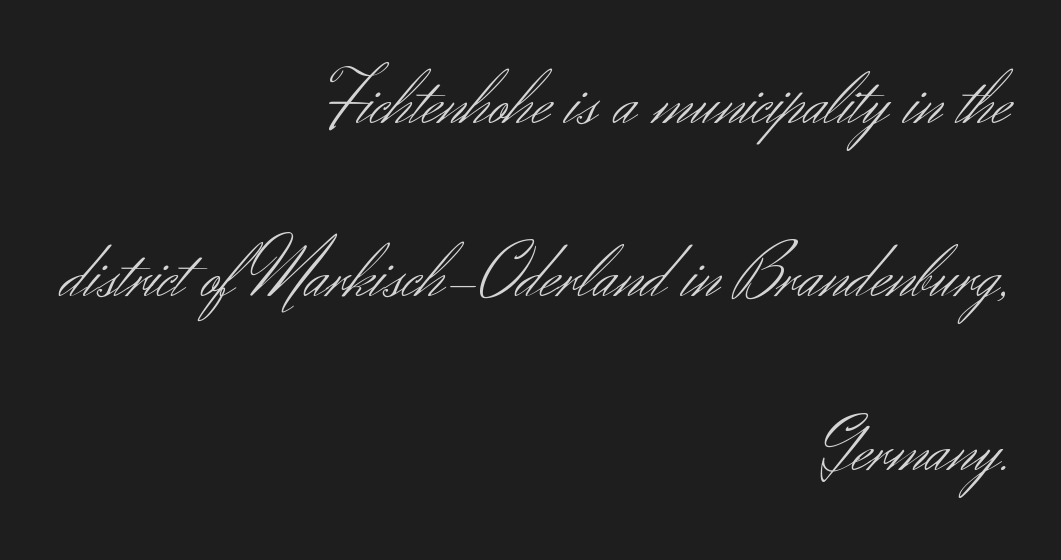
Nope, no serifs anywhere on these letters. This sample has the flowing, uneven cadence of proportional lettering. Between one letter and the next there's only the usual sliver of space. Has an underline been added? It has not. Each stroke keeps to a modest, everyday thickness or less.
